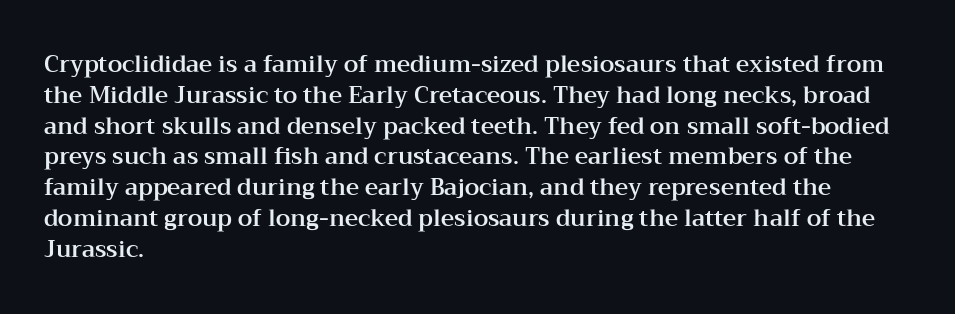
{"italic": "no", "underline": "no", "align": "left", "line_spacing": "normal", "line_spacing_ratio": 1.34, "letter_spacing": "normal", "letter_spacing_em": 0.0, "glyph_px": 23}
